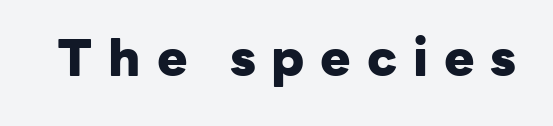
The image shows 51 px heavy sans-serif type, upright; set unusually wide letter spacing (+0.31 em), not underlined; low stroke contrast and a medium x-height.
